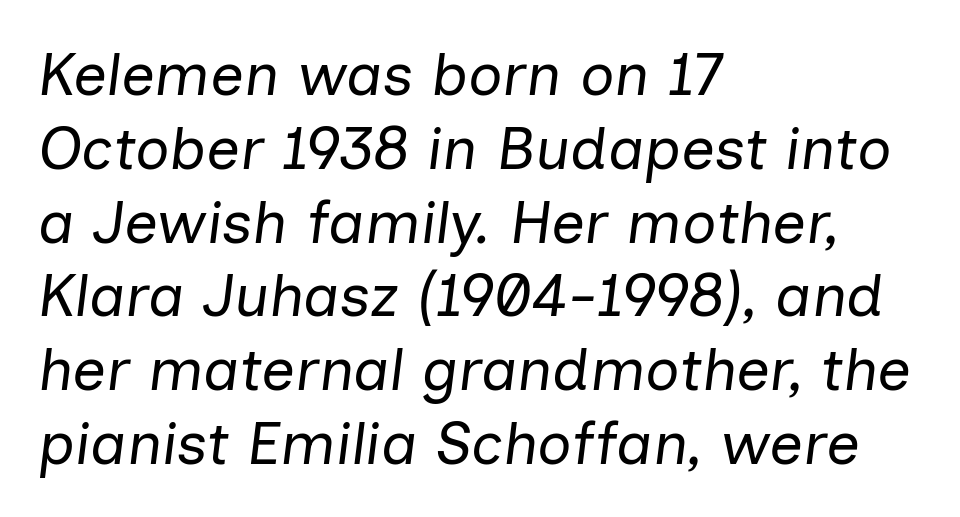
{"italic": "yes", "lean": "right", "slant_degrees": 7, "bold": "no", "weight": "regular", "width": "normal", "stroke_contrast": "low", "x_height": "medium", "monospaced": "no", "underline": "no", "align": "left", "line_spacing_ratio": 1.23, "letter_spacing": "normal", "letter_spacing_em": 0.0, "glyph_px": 60}
